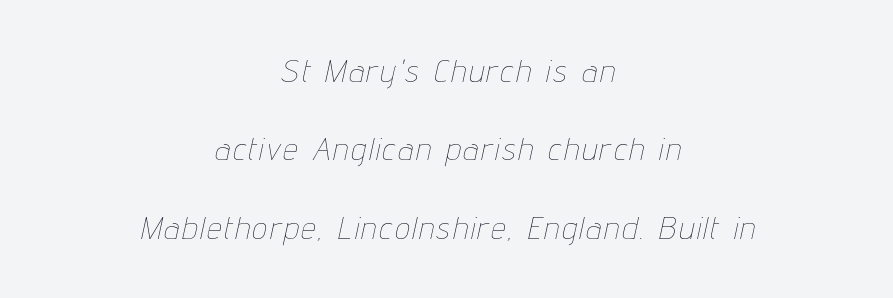
Q: Is the text bold? A: No.
Q: Is the text italic (slanted)? A: Yes, it leans right by about 12 degrees.
Q: Is the text underlined? A: No.
Q: How is the paragraph aligned? A: Centered.
Q: Is the spacing between lines tight, normal or loose? A: Loose.
Q: Width (condensed, normal, or wide)? A: Condensed.
Q: Stroke contrast? A: Low.
Q: x-height? A: Medium.
Q: Monospaced? A: No.
